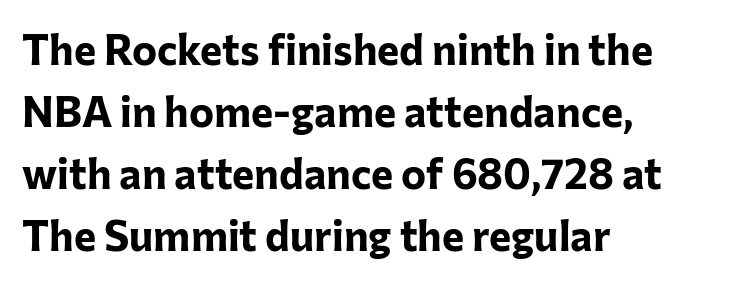
Q: Is the text bold? A: Yes.
Q: Is the text italic (slanted)? A: No, it is upright.
Q: Is the typeface a serif or a sans-serif typeface? A: Sans-serif.
Q: Is the text underlined? A: No.
Q: How is the paragraph aligned? A: Left-aligned.
Q: Is the spacing between letters normal or unusually wide? A: Normal.
Q: Is the spacing between lines tight, normal or loose? A: Normal.
Q: Width (condensed, normal, or wide)? A: Normal.
Q: Stroke contrast? A: Low.
Q: x-height? A: Medium.
Q: Monospaced? A: No.
